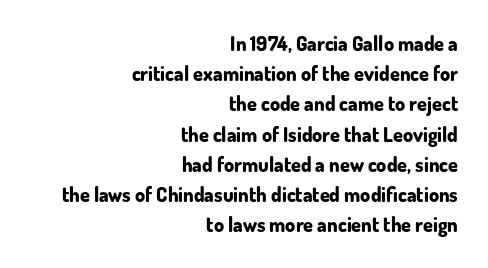
The image shows 20 px bold type, upright; set right-aligned, normal line spacing (1.51x), normal letter spacing, not underlined.
